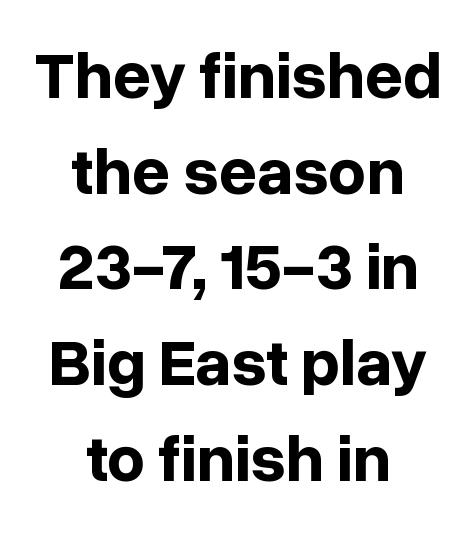
What stands out about the letter spacing? Nothing — it is the standard amount. The leading is moderate, giving the passage an even texture. Italic? Not at all — the glyphs are vertical. The string is rendered with underlining switched off. Letterform terminals end flat and unadorned throughout the passage.
